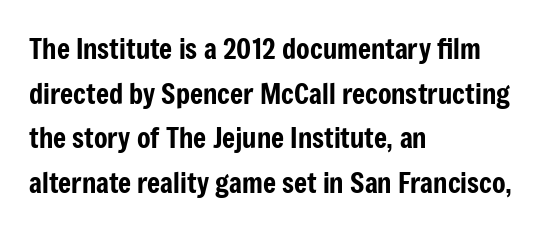
{"serif": "no", "italic": "no", "width": "condensed", "stroke_contrast": "low", "x_height": "medium", "monospaced": "no", "underline": "no", "align": "left", "line_spacing": "normal", "line_spacing_ratio": 1.59, "letter_spacing": "normal", "letter_spacing_em": 0.0, "glyph_px": 28}
